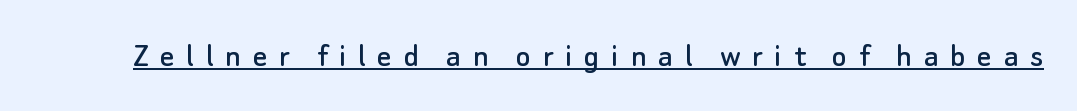
What kind of face is this? One without serifs — a sans. Short note: letters widely spaced. Notice how the stems are strictly vertical — no italics here. The face used here appears with an underline applied.
